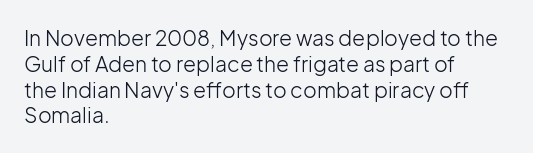
{"italic": "no", "bold": "no", "underline": "no", "align": "left", "line_spacing_ratio": 1.23, "letter_spacing": "normal", "letter_spacing_em": 0.0, "glyph_px": 21}
